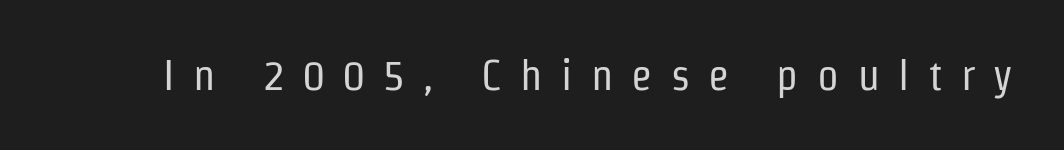
The specimen reads as upright at a glance. Font category for this specimen: sans-serif. Think of a printed novel: that variable character pitch is what you see here. Nobody drew a line under any word here.
